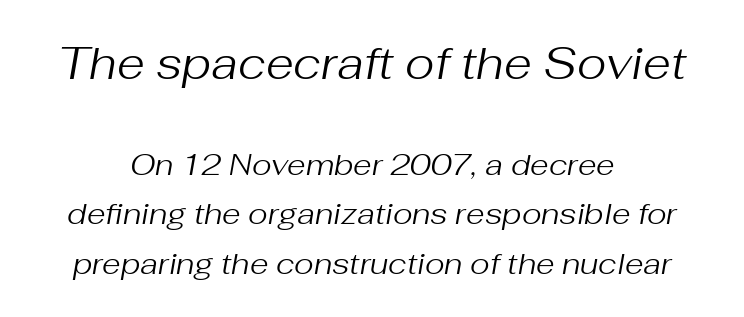
The face used here appears at its bigger size in the upper chunk. Here the designer chose a conventional face with non-uniform glyph widths. The face looks like a standard text weight, possibly lighter. Clear beneath every line of the passage. Italic? Definitely — the glyphs are oblique. The typesetter chose a symmetrical, centered arrangement here.
